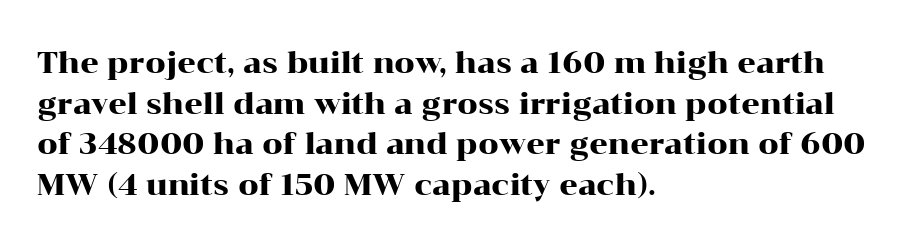
Q: Is the text italic (slanted)? A: No, it is upright.
Q: Is the typeface a serif or a sans-serif typeface? A: Serif.
Q: Is the text underlined? A: No.
Q: How is the paragraph aligned? A: Left-aligned.
Q: Is the spacing between letters normal or unusually wide? A: Normal.
Q: Is the spacing between lines tight, normal or loose? A: Normal.
Q: Width (condensed, normal, or wide)? A: Wide.
Q: Stroke contrast? A: High.
Q: x-height? A: Medium.
Q: Monospaced? A: No.
